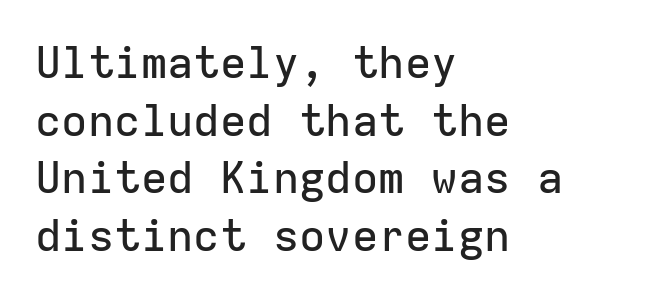
{"serif": "no", "italic": "no", "width": "normal", "stroke_contrast": "low", "x_height": "medium", "monospaced": "yes", "underline": "no", "align": "left", "line_spacing": "normal", "line_spacing_ratio": 1.31, "letter_spacing": "normal", "letter_spacing_em": 0.0, "glyph_px": 44}
